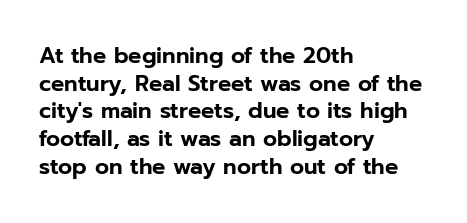
Regarding leading, the lines here are spaced in the standard way. The space beneath each line is pristine and unruled. Tracking value appears to be zero — textbook default spacing. The setting favours the left margin, as ordinary paragraphs usually do.
